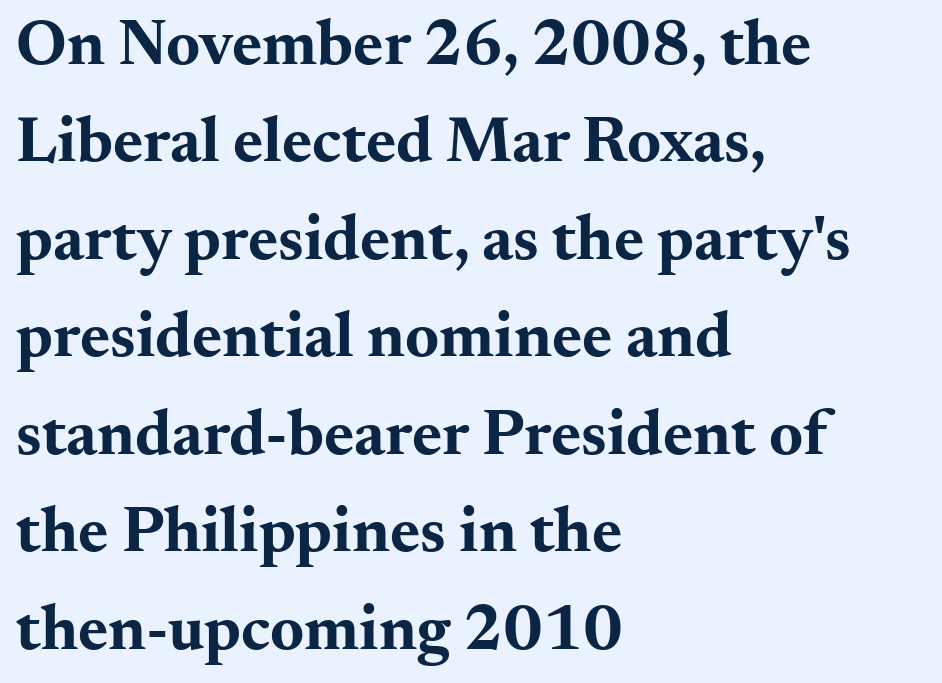
Q: Is the text bold? A: Yes.
Q: Is the text italic (slanted)? A: No, it is upright.
Q: Is the typeface a serif or a sans-serif typeface? A: Serif.
Q: Is the text underlined? A: No.
Q: How is the paragraph aligned? A: Left-aligned.
Q: Is the spacing between letters normal or unusually wide? A: Normal.
Q: Is the spacing between lines tight, normal or loose? A: Normal.
Q: Width (condensed, normal, or wide)? A: Wide.
Q: Stroke contrast? A: Medium.
Q: x-height? A: Small.
Q: Monospaced? A: No.
